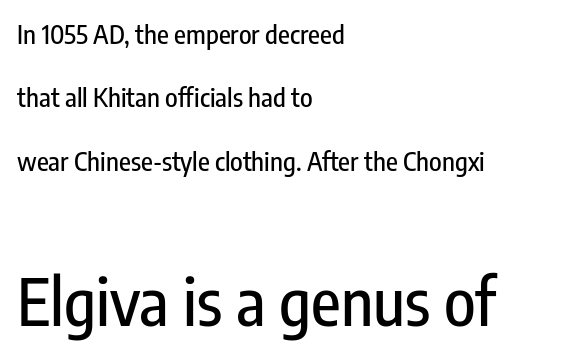
The letters sit at their default tracking, neither squeezed nor spread. Posture: upright roman. Quick note: underline off. What's the leading like? Stretched, with rows far apart.
